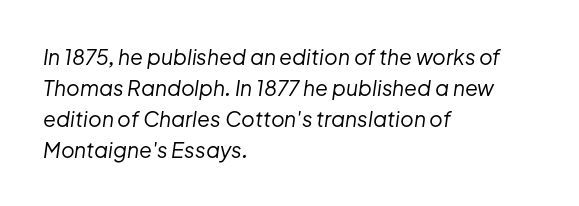
Q: Is the text bold? A: No.
Q: Is the text italic (slanted)? A: Yes, it leans right by about 8 degrees.
Q: Is the text underlined? A: No.
Q: How is the paragraph aligned? A: Left-aligned.
Q: Is the spacing between letters normal or unusually wide? A: Normal.
Q: Is the spacing between lines tight, normal or loose? A: Normal.
